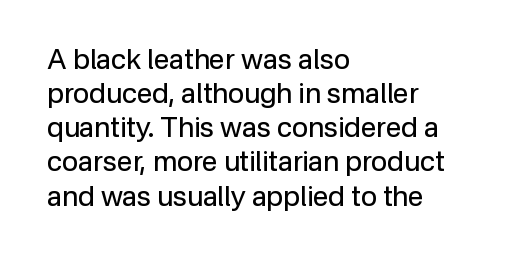
Q: Is the text bold? A: No.
Q: Is the text italic (slanted)? A: No, it is upright.
Q: Is the typeface a serif or a sans-serif typeface? A: Sans-serif.
Q: Is the text underlined? A: No.
Q: How is the paragraph aligned? A: Left-aligned.
Q: Is the spacing between letters normal or unusually wide? A: Normal.
Q: Width (condensed, normal, or wide)? A: Normal.
Q: Stroke contrast? A: Low.
Q: x-height? A: Medium.
Q: Monospaced? A: No.
